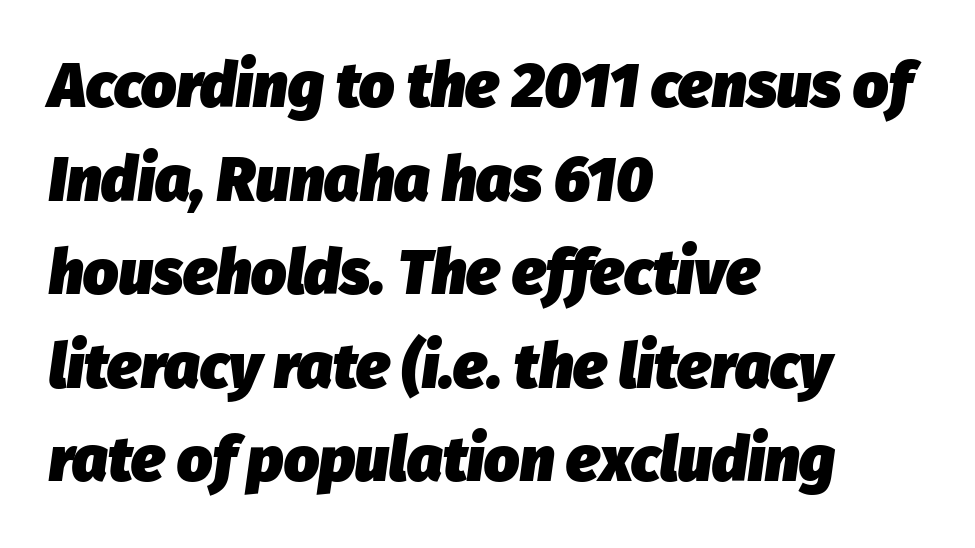
The image shows 62 px heavy type, italic (leaning right); set left-aligned, normal line spacing (1.51x), normal letter spacing, not underlined; low stroke contrast and a medium x-height.
